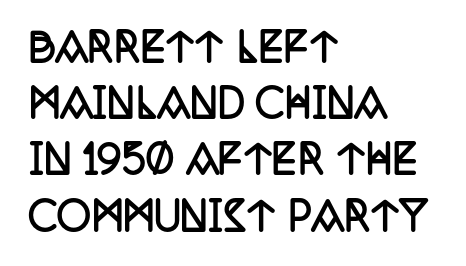
The image shows 38 px semibold, condensed serif type, upright; set left-aligned, normal line spacing (1.48x), normal letter spacing, not underlined; low stroke contrast and a large x-height.
